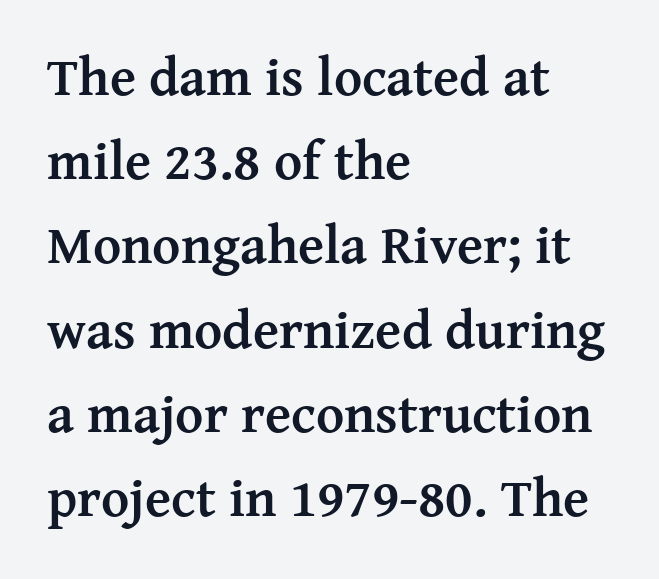
The image shows 54 px semibold serif type, upright; set left-aligned, normal line spacing (1.56x), normal letter spacing, not underlined; medium stroke contrast and a medium x-height.
